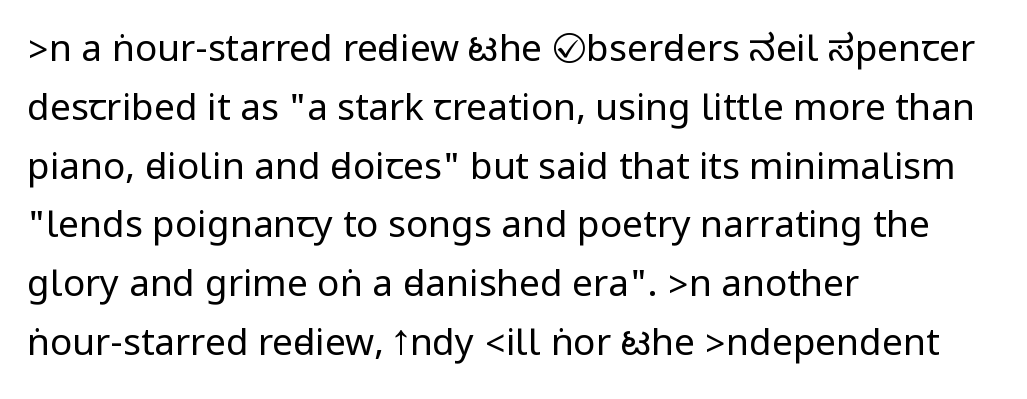
The image shows 37 px regular-weight, condensed sans-serif type, upright; set left-aligned, normal line spacing (1.59x), normal letter spacing, not underlined; low stroke contrast.
